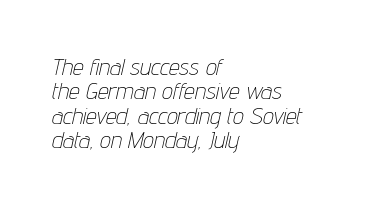
Underline: absent. Heaviness? Minimal to ordinary, like unemphasized prose. Line beginnings align vertically; line endings do not. Does the lettering tilt? It does — this is italic. Words appear dense and cohesive because spacing is normal. Vertical spacing — tight.
